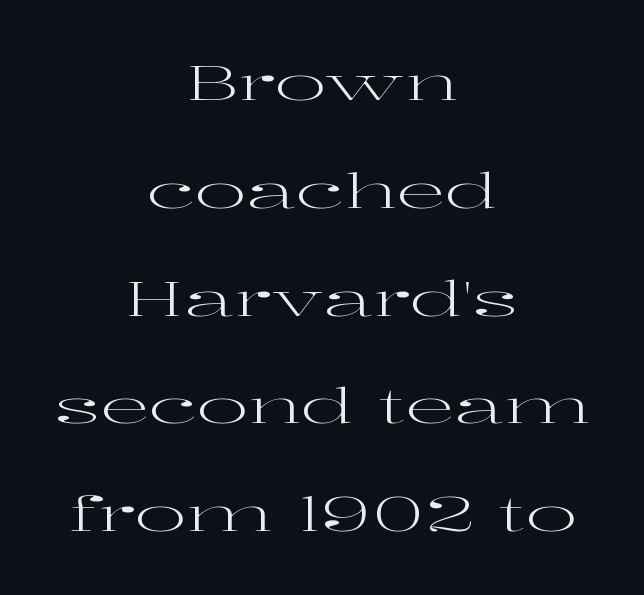
{"serif": "yes", "italic": "no", "bold": "no", "weight": "regular", "width": "wide", "stroke_contrast": "high", "x_height": "medium", "monospaced": "no", "underline": "no", "align": "center", "line_spacing": "loose", "line_spacing_ratio": 2.2, "letter_spacing": "normal", "letter_spacing_em": 0.0, "glyph_px": 49}
